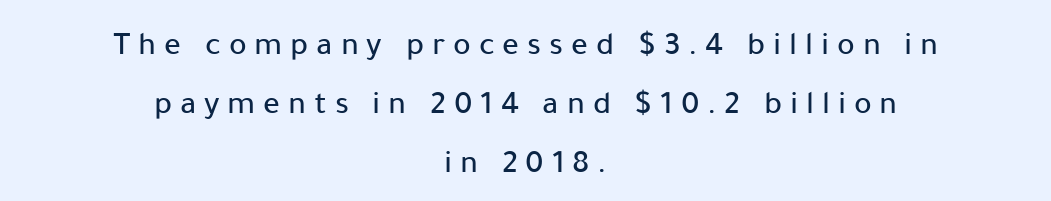
What kind of face is this? One without serifs — a sans. The line texture is sparse and dotted thanks to wide tracking. Character widths vary here, with narrow letters taking less room than wide ones. Does the copy run flush right? No — it is centered line by line. Underlining? Definitely not there. Do the letters lean? They stand straight.
